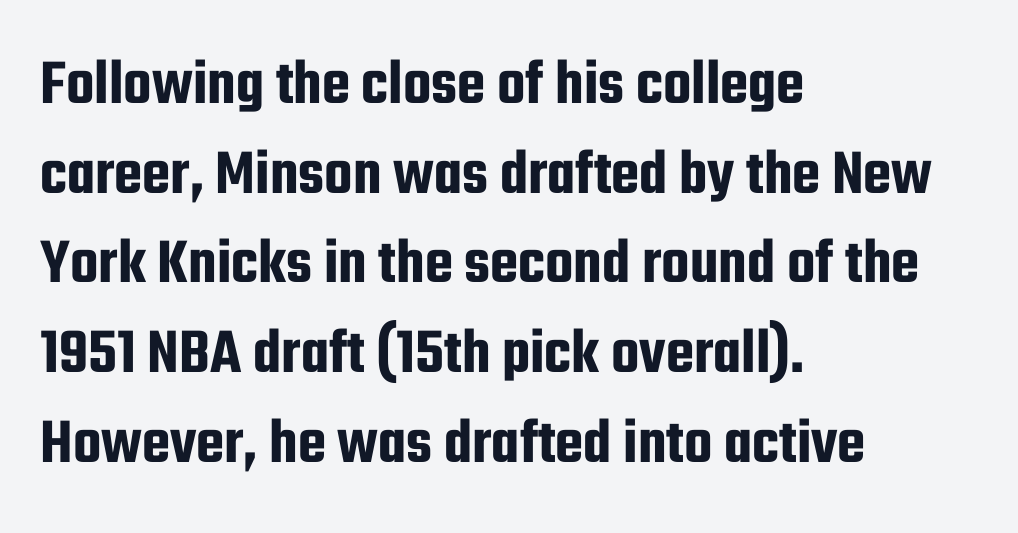
Q: Is the text italic (slanted)? A: No, it is upright.
Q: Is the typeface a serif or a sans-serif typeface? A: Sans-serif.
Q: Is the text underlined? A: No.
Q: How is the paragraph aligned? A: Left-aligned.
Q: Is the spacing between letters normal or unusually wide? A: Normal.
Q: Is the spacing between lines tight, normal or loose? A: Normal.
Q: Width (condensed, normal, or wide)? A: Condensed.
Q: Stroke contrast? A: Low.
Q: x-height? A: Medium.
Q: Monospaced? A: No.
